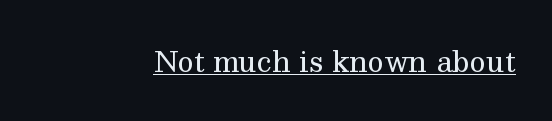
Words appear dense and cohesive because spacing is normal. Does the lettering tilt? It doesn't — this is upright. Decoration check: the copy is underlined. The typesetting does not lean heavy: it is not bold. Looks like regular typesetting: each glyph gets only the width it needs.
